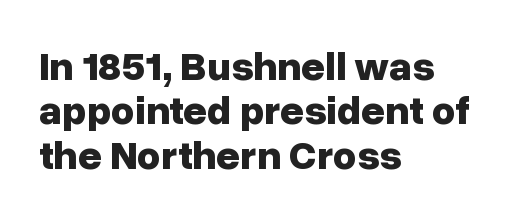
The gap between lines stays unmarked. A student would call this left alignment; a typographer would say flush left, rag right. The face used here is proportionally spaced, like ordinary book or web type. Nobody touched the tracking dial on this one.
